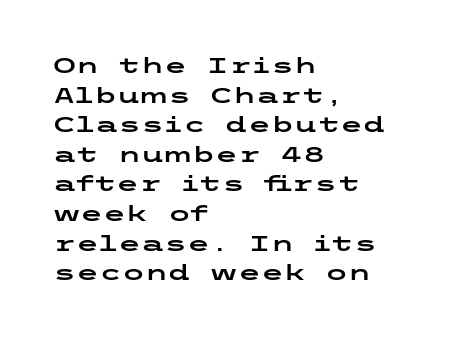
Q: Is the text italic (slanted)? A: No, it is upright.
Q: Is the text underlined? A: No.
Q: How is the paragraph aligned? A: Left-aligned.
Q: Is the spacing between letters normal or unusually wide? A: Normal.
Q: Is the spacing between lines tight, normal or loose? A: Normal.
